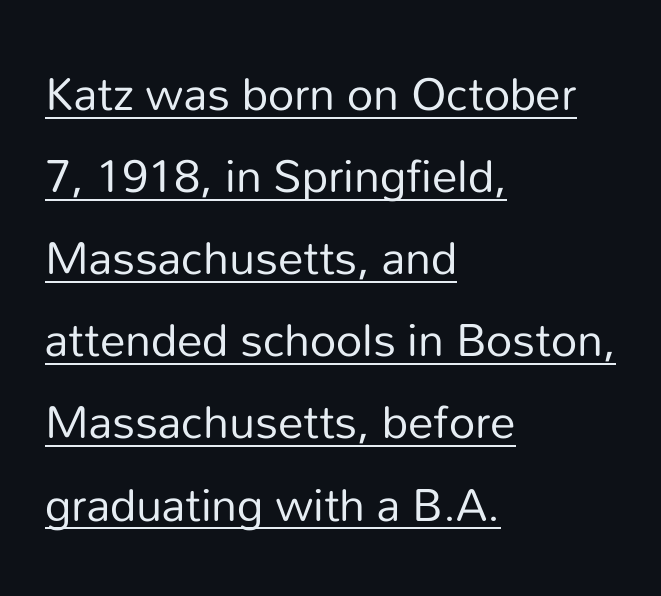
The image shows 51 px regular-weight sans-serif type, upright; set left-aligned, normal line spacing (1.61x), normal letter spacing, underlined; low stroke contrast and a medium x-height.
